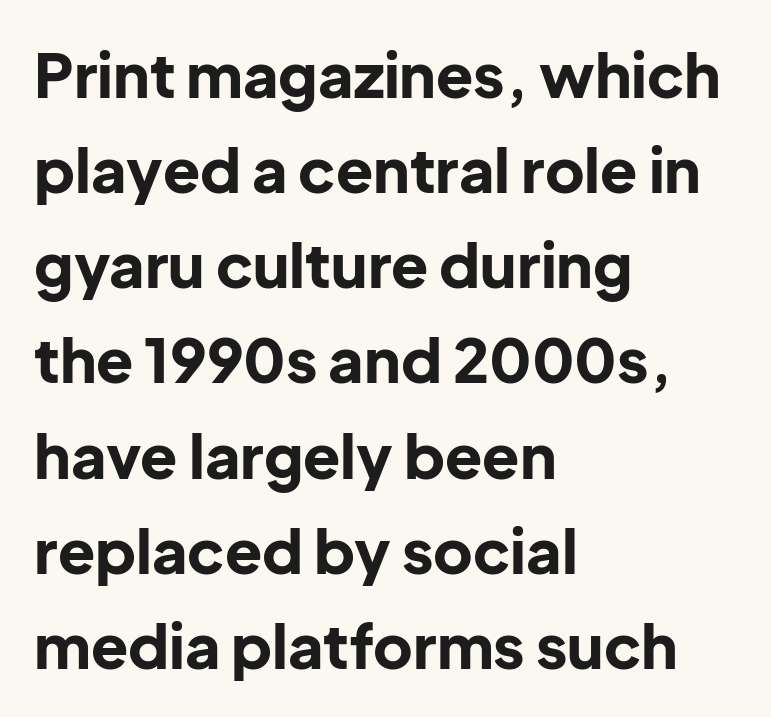
{"serif": "no", "italic": "no", "bold": "yes", "weight": "bold", "width": "normal", "stroke_contrast": "low", "x_height": "medium", "monospaced": "no", "underline": "no", "align": "left", "line_spacing": "normal", "line_spacing_ratio": 1.56, "letter_spacing": "normal", "letter_spacing_em": 0.0, "glyph_px": 61}
